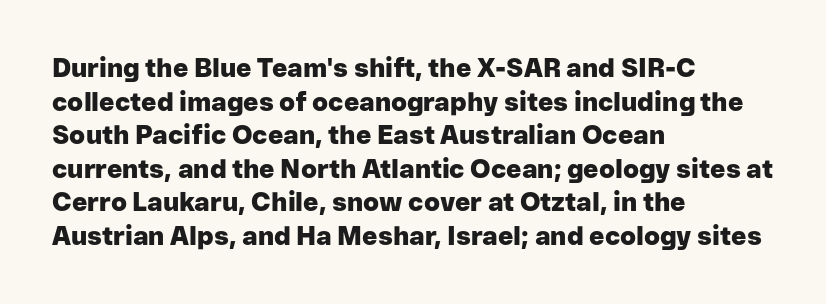
The image shows 26 px bold type, upright; set left-aligned, normal line spacing (1.29x), normal letter spacing, not underlined.
